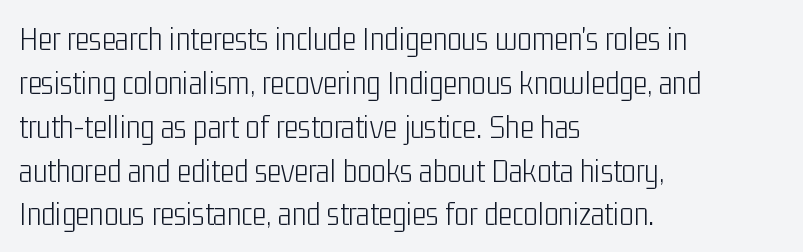
{"serif": "no", "italic": "no", "bold": "no", "weight": "light", "width": "condensed", "stroke_contrast": "low", "x_height": "medium", "monospaced": "no", "underline": "no", "align": "left", "line_spacing": "normal", "line_spacing_ratio": 1.29, "letter_spacing": "normal", "letter_spacing_em": 0.0, "glyph_px": 34}
